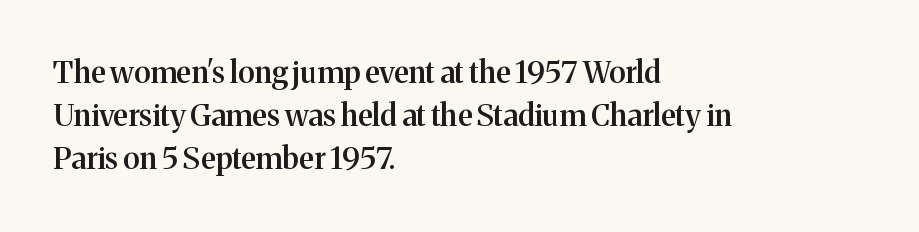
Q: Is the text bold? A: Semi-bold.
Q: Is the text italic (slanted)? A: No, it is upright.
Q: Is the typeface a serif or a sans-serif typeface? A: Serif.
Q: Is the text underlined? A: No.
Q: How is the paragraph aligned? A: Left-aligned.
Q: Is the spacing between letters normal or unusually wide? A: Normal.
Q: Is the spacing between lines tight, normal or loose? A: Normal.
Q: Width (condensed, normal, or wide)? A: Normal.
Q: Stroke contrast? A: Medium.
Q: x-height? A: Medium.
Q: Monospaced? A: No.
